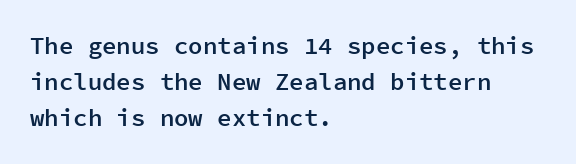
The image shows 24 px text type, upright; set left-aligned, normal line spacing (1.51x), normal letter spacing, not underlined.
